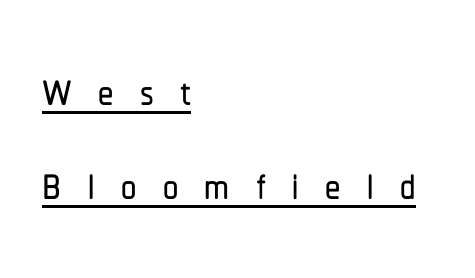
Characters remain perfectly vertical along every line. Spacing between characters has been opened up far beyond the box default. The compositor pushed each line to the left boundary. Summary of vertical rhythm: regular, with standard interline spacing.
